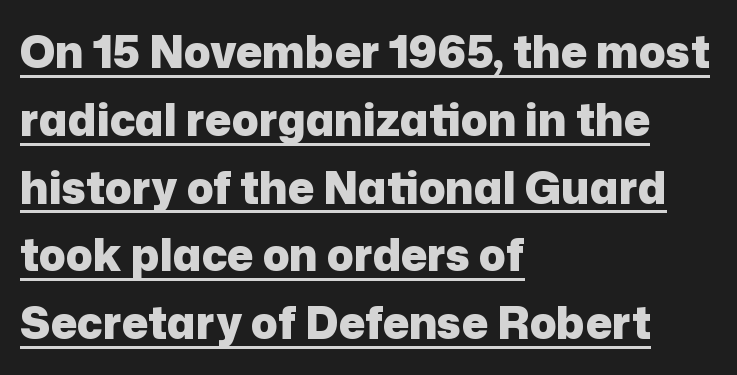
{"serif": "no", "italic": "no", "bold": "yes", "weight": "heavy", "width": "normal", "stroke_contrast": "low", "x_height": "medium", "monospaced": "no", "underline": "yes", "align": "left", "line_spacing": "normal", "line_spacing_ratio": 1.54, "letter_spacing": "normal", "letter_spacing_em": 0.0, "glyph_px": 44}
